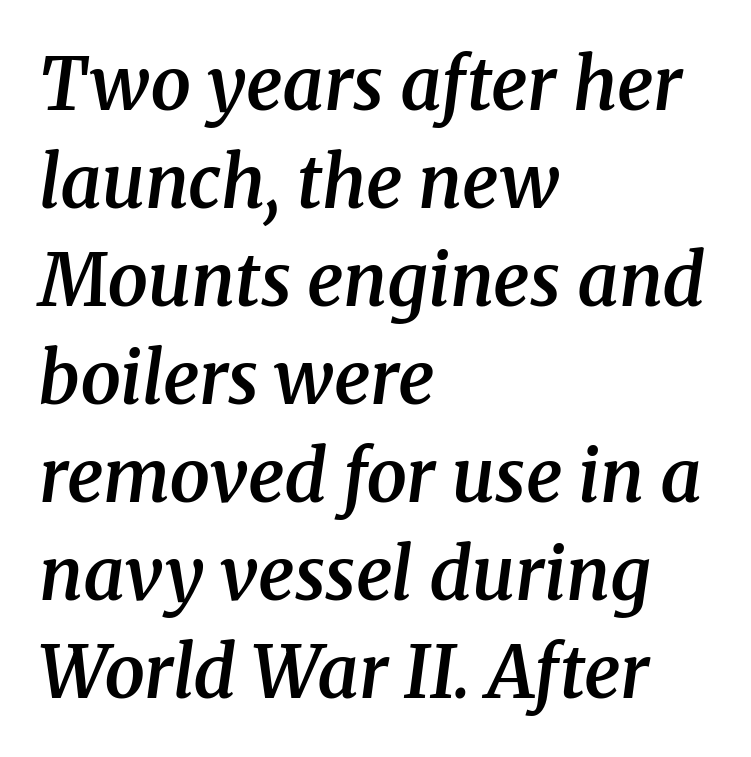
The image shows 72 px semibold serif type, italic (leaning right); set left-aligned, normal line spacing (1.36x), normal letter spacing, not underlined; medium stroke contrast and a medium x-height.
